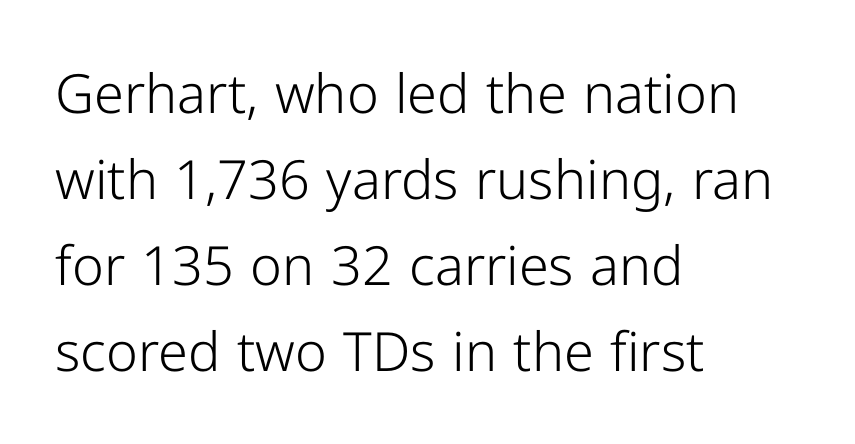
{"serif": "no", "italic": "no", "bold": "no", "weight": "light", "width": "normal", "stroke_contrast": "low", "x_height": "medium", "monospaced": "no", "underline": "no", "align": "left", "line_spacing": "normal", "line_spacing_ratio": 1.59, "letter_spacing": "normal", "letter_spacing_em": 0.0, "glyph_px": 54}
